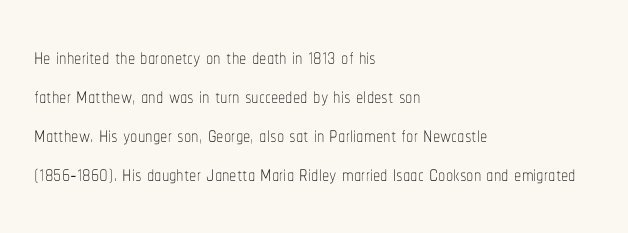
Horizontal bands of white between lines are of average thickness. Alignment: flush left. When letters stand straight like this, we call the style roman or upright. Does extra space separate the letters? No, they use regular spacing. Decoration check: the copy has no underline.
